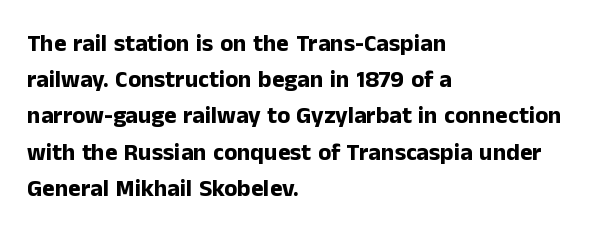
Q: Is the text bold? A: Yes.
Q: Is the text italic (slanted)? A: No, it is upright.
Q: Is the text underlined? A: No.
Q: How is the paragraph aligned? A: Left-aligned.
Q: Is the spacing between letters normal or unusually wide? A: Normal.
Q: Is the spacing between lines tight, normal or loose? A: Normal.
